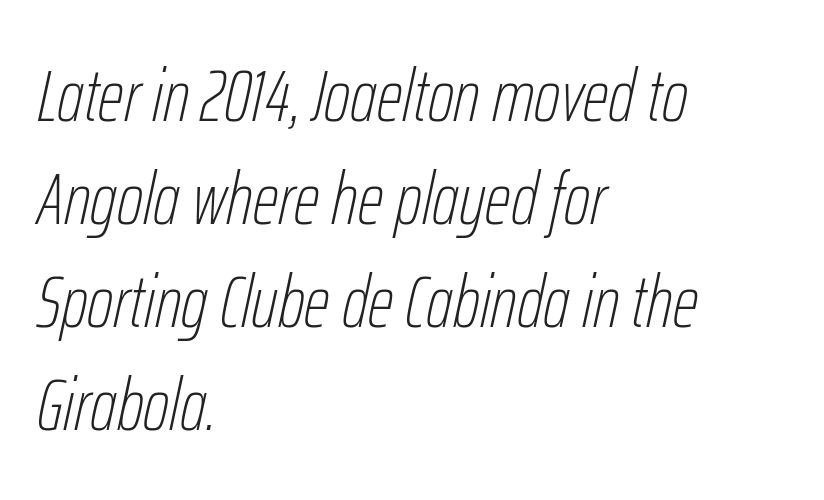
Default kerning and tracking; the words read as compact shapes. The setting favours the left margin, as ordinary paragraphs usually do. The strip under each line holds only bare page. The face looks like a standard text weight, possibly lighter. It's the slanting kind of type.
